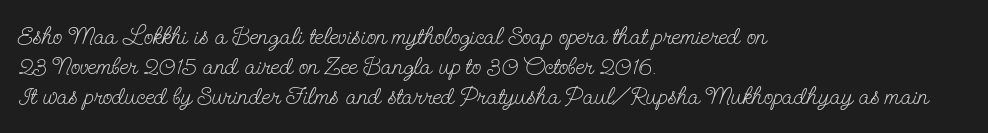
Q: Is the text bold? A: No.
Q: Is the text italic (slanted)? A: Yes.
Q: Is the text underlined? A: No.
Q: How is the paragraph aligned? A: Left-aligned.
Q: Is the spacing between letters normal or unusually wide? A: Normal.
